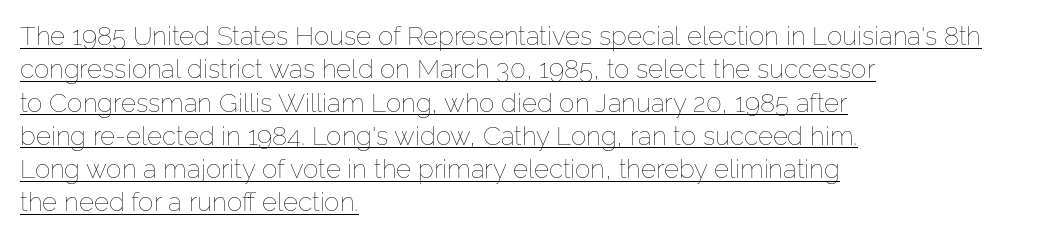
The image shows 26 px text type, upright; set left-aligned, normal line spacing (1.28x), normal letter spacing, underlined.
